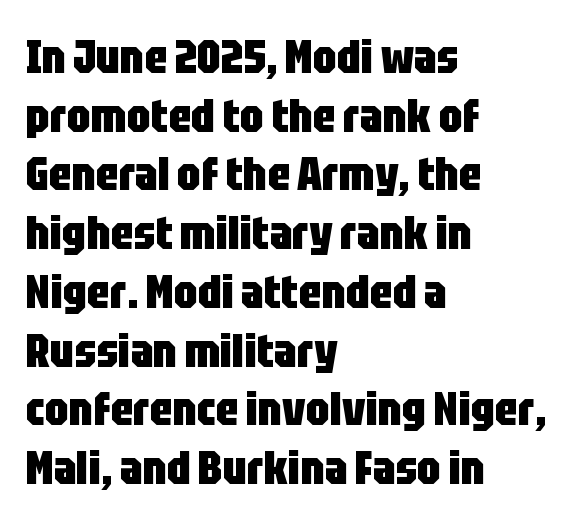
Q: Is the text bold? A: Yes.
Q: Is the text italic (slanted)? A: No, it is upright.
Q: Is the typeface a serif or a sans-serif typeface? A: Sans-serif.
Q: Is the text underlined? A: No.
Q: How is the paragraph aligned? A: Left-aligned.
Q: Is the spacing between letters normal or unusually wide? A: Normal.
Q: Is the spacing between lines tight, normal or loose? A: Normal.
Q: Width (condensed, normal, or wide)? A: Condensed.
Q: Stroke contrast? A: Low.
Q: x-height? A: Large.
Q: Monospaced? A: No.
